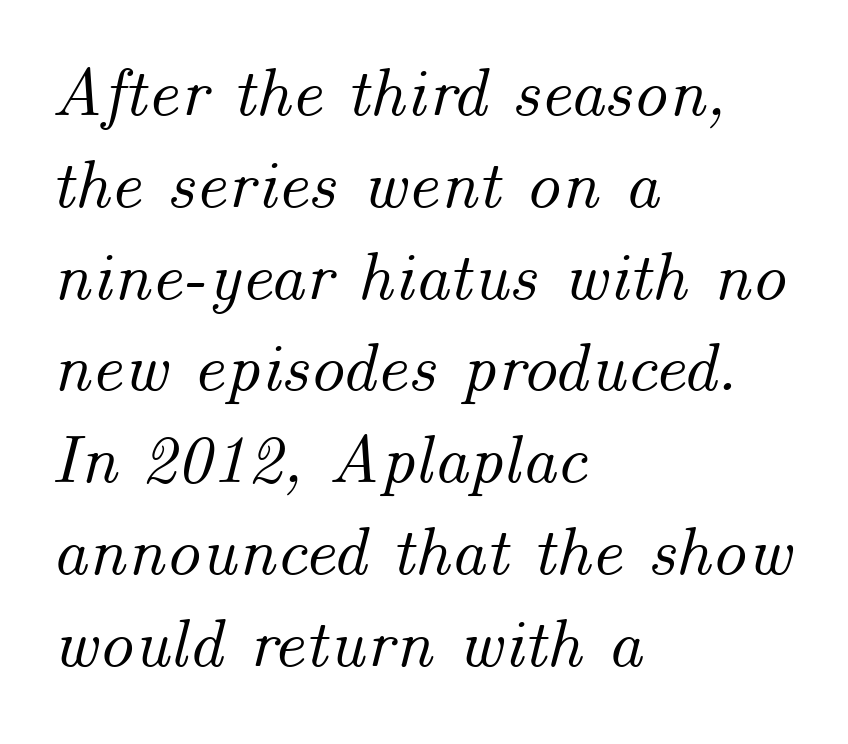
{"italic": "yes", "lean": "right", "slant_degrees": 14, "width": "normal", "stroke_contrast": "medium", "x_height": "small", "monospaced": "no", "underline": "no", "align": "left", "line_spacing": "normal", "line_spacing_ratio": 1.33, "letter_spacing": "normal", "letter_spacing_em": 0.0, "glyph_px": 69}
